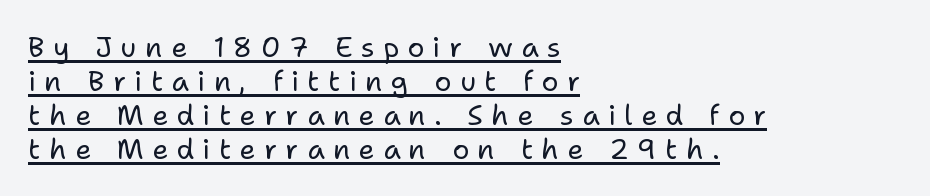
{"serif": "no", "italic": "no", "bold": "no", "weight": "regular", "width": "normal", "stroke_contrast": "low", "x_height": "medium", "monospaced": "no", "underline": "yes", "align": "left", "line_spacing_ratio": 1.21, "letter_spacing": "wide", "letter_spacing_em": 0.3, "glyph_px": 28}
